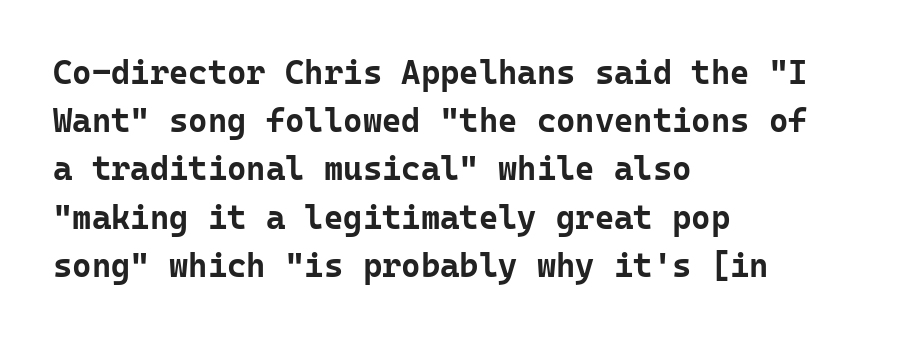
Q: Is the text bold? A: Yes.
Q: Is the text italic (slanted)? A: No, it is upright.
Q: Is the typeface a serif or a sans-serif typeface? A: Sans-serif.
Q: Is the text underlined? A: No.
Q: How is the paragraph aligned? A: Left-aligned.
Q: Is the spacing between letters normal or unusually wide? A: Normal.
Q: Is the spacing between lines tight, normal or loose? A: Normal.
Q: Width (condensed, normal, or wide)? A: Normal.
Q: Stroke contrast? A: Low.
Q: x-height? A: Medium.
Q: Monospaced? A: Yes.
